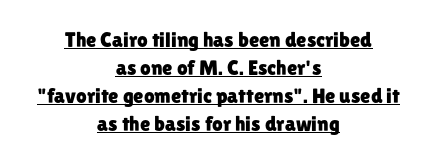
Notice how a bar underscores the lettering throughout. Caption: standard tracking, unaltered. Leading: standard. Is there any slant? The stems are plumb. The passage is arranged like a title page — every line centered.
